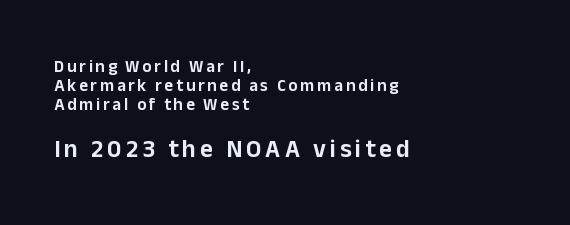
Visually the block forms a straight wall on the left and a jagged coastline on the right. Block two is the big one; block one sits smaller above it. Unmarked baselines from the first word to the last. Italic: no, the glyphs are upright roman. Compared with typical paragraphs, the rows here are closer together.
